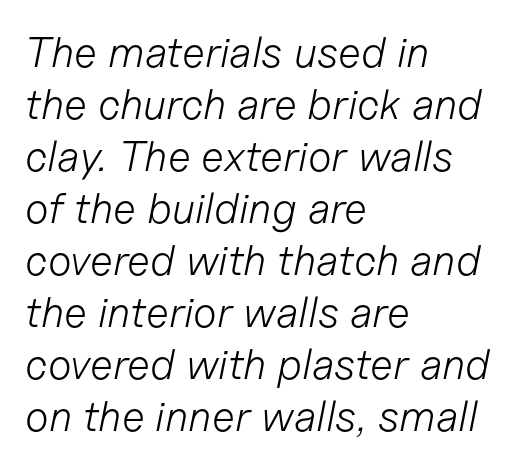
{"italic": "yes", "lean": "right", "slant_degrees": 11, "bold": "no", "weight": "light", "width": "normal", "stroke_contrast": "low", "x_height": "medium", "monospaced": "no", "underline": "no", "align": "left", "line_spacing_ratio": 1.21, "letter_spacing": "normal", "letter_spacing_em": 0.0, "glyph_px": 43}
